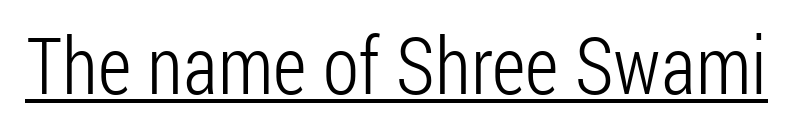
Q: Is the text bold? A: No.
Q: Is the text italic (slanted)? A: No, it is upright.
Q: Is the typeface a serif or a sans-serif typeface? A: Sans-serif.
Q: Is the text underlined? A: Yes.
Q: Is the spacing between letters normal or unusually wide? A: Normal.
Q: Width (condensed, normal, or wide)? A: Condensed.
Q: Stroke contrast? A: Low.
Q: x-height? A: Medium.
Q: Monospaced? A: No.
